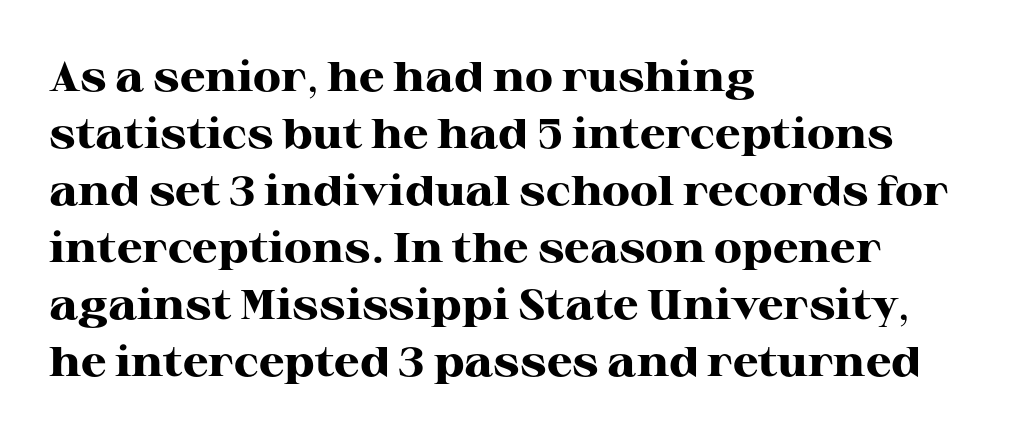
{"serif": "yes", "italic": "no", "bold": "yes", "weight": "heavy", "width": "wide", "stroke_contrast": "high", "x_height": "medium", "monospaced": "no", "underline": "no", "align": "left", "line_spacing": "normal", "line_spacing_ratio": 1.39, "letter_spacing": "normal", "letter_spacing_em": 0.0, "glyph_px": 41}
